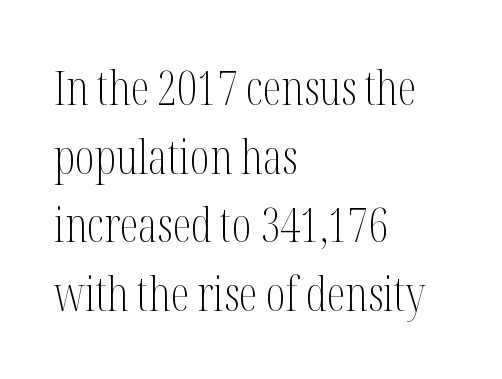
The image shows 47 px light, condensed serif type, upright; set left-aligned, normal line spacing (1.46x), normal letter spacing, not underlined; medium stroke contrast and a medium x-height.
